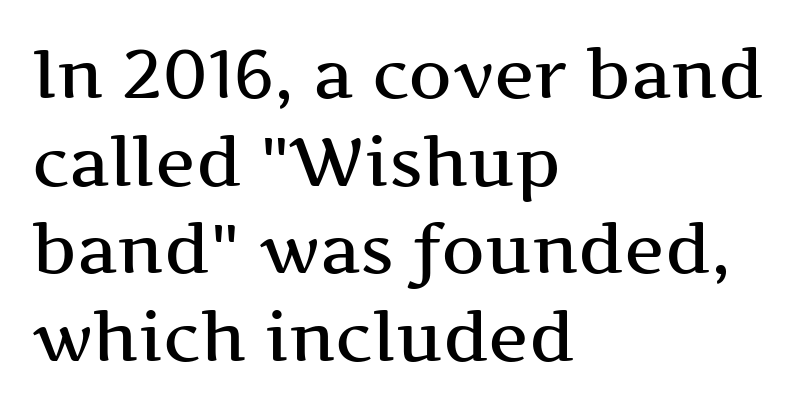
Q: Is the text italic (slanted)? A: No, it is upright.
Q: Is the typeface a serif or a sans-serif typeface? A: Serif.
Q: Is the text underlined? A: No.
Q: How is the paragraph aligned? A: Left-aligned.
Q: Is the spacing between letters normal or unusually wide? A: Normal.
Q: Is the spacing between lines tight, normal or loose? A: Normal.
Q: Width (condensed, normal, or wide)? A: Wide.
Q: Stroke contrast? A: Medium.
Q: x-height? A: Medium.
Q: Monospaced? A: No.
